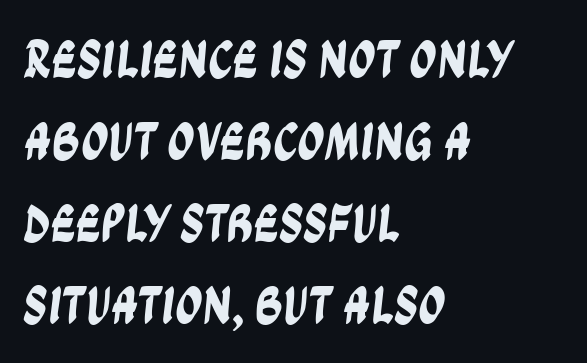
Proportional: the letters do not fall into vertical columns. Baseline-to-baseline distance is the conventional proportion of letter height. These lines are composed in type without serifs. The tracking reads as untouched default to a designer's eye. The space beneath each line is pristine and unruled.
